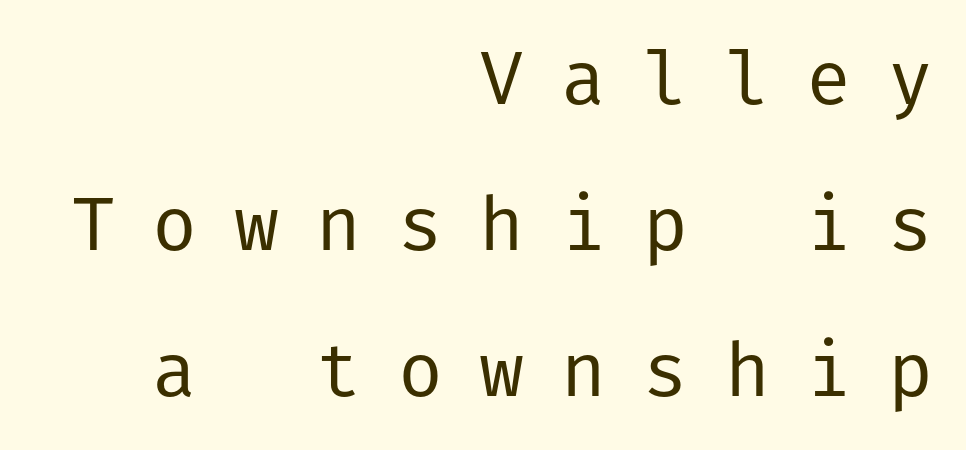
The image shows 75 px regular-weight sans-serif type, upright; set right-aligned, loose line spacing (1.95x), unusually wide letter spacing (+0.49 em), not underlined; low stroke contrast and a medium x-height.
